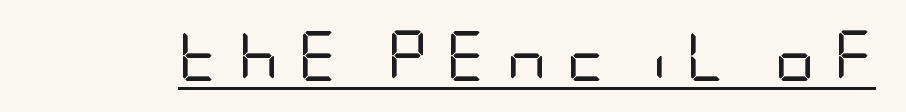
{"serif": "no", "italic": "no", "bold": "no", "weight": "regular", "width": "condensed", "stroke_contrast": "low", "x_height": "large", "underline": "yes", "letter_spacing": "wide", "letter_spacing_em": 0.38, "glyph_px": 50}
